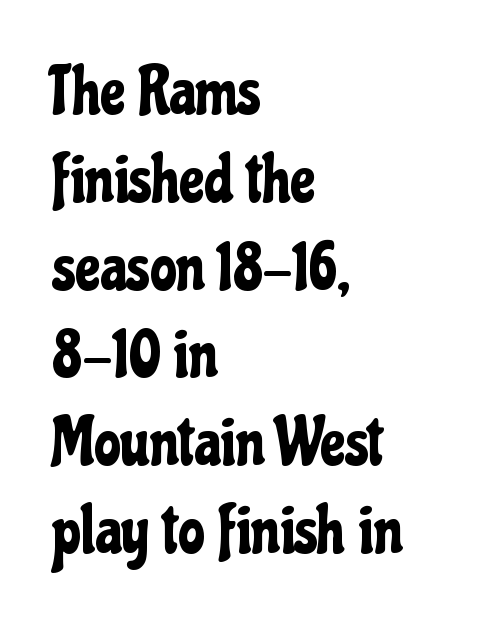
The image shows 67 px condensed sans-serif type, upright; set left-aligned, normal line spacing (1.31x), normal letter spacing, not underlined; low stroke contrast and a medium x-height.
